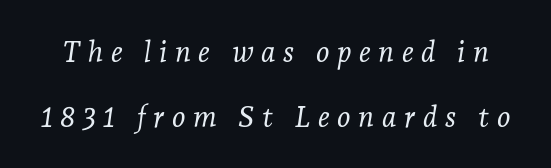
{"serif": "yes", "italic": "yes", "lean": "right", "slant_degrees": 7, "bold": "no", "weight": "light", "width": "normal", "stroke_contrast": "low", "x_height": "medium", "monospaced": "no", "underline": "no", "line_spacing": "loose", "line_spacing_ratio": 2.24, "letter_spacing": "wide", "letter_spacing_em": 0.26, "glyph_px": 29}
